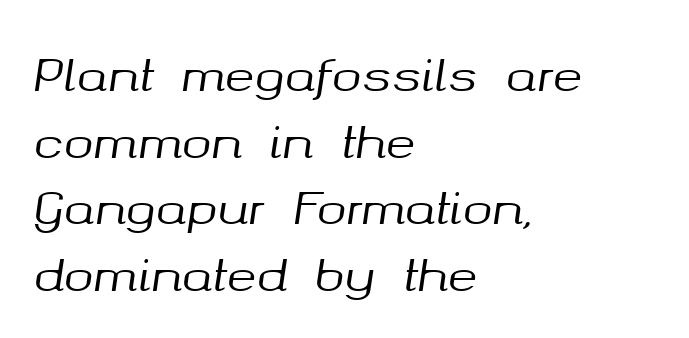
Q: Is the text italic (slanted)? A: Yes, it leans right by about 8 degrees.
Q: Is the text underlined? A: No.
Q: How is the paragraph aligned? A: Left-aligned.
Q: Is the spacing between letters normal or unusually wide? A: Normal.
Q: Is the spacing between lines tight, normal or loose? A: Normal.
Q: Width (condensed, normal, or wide)? A: Normal.
Q: Stroke contrast? A: Medium.
Q: x-height? A: Medium.
Q: Monospaced? A: No.
